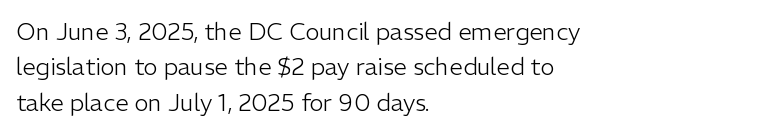
Tracking value appears to be zero — textbook default spacing. Posture: straight, roman, zero tilt. Leftover space on each line is placed entirely after the last word. This is not heavy type; no bold has been used.
